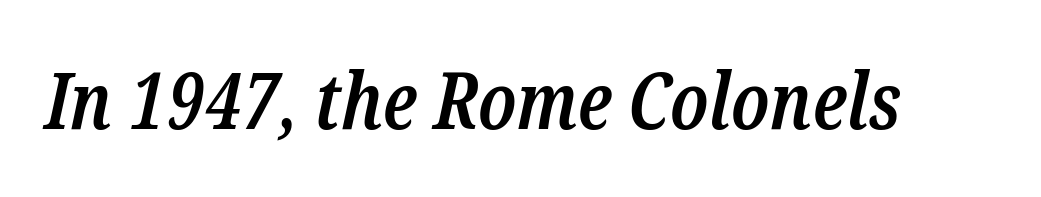
{"serif": "yes", "italic": "yes", "lean": "right", "slant_degrees": 12, "bold": "semi", "weight": "semibold", "width": "condensed", "stroke_contrast": "low", "x_height": "medium", "monospaced": "no", "underline": "no", "letter_spacing": "normal", "letter_spacing_em": 0.0, "glyph_px": 79}
